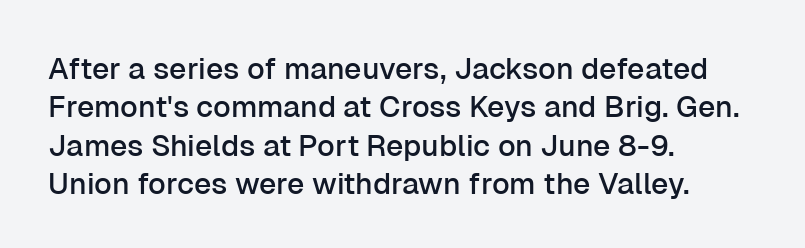
{"serif": "no", "italic": "no", "width": "normal", "stroke_contrast": "low", "x_height": "medium", "monospaced": "no", "underline": "no", "align": "left", "line_spacing": "normal", "line_spacing_ratio": 1.28, "letter_spacing": "normal", "letter_spacing_em": 0.0, "glyph_px": 30}
